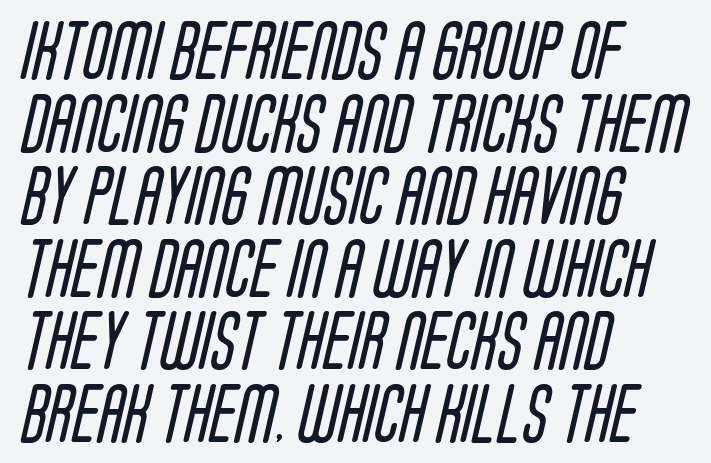
{"serif": "no", "bold": "no", "weight": "regular", "width": "condensed", "stroke_contrast": "low", "x_height": "large", "monospaced": "no", "underline": "no", "align": "left", "line_spacing_ratio": 1.23, "letter_spacing": "normal", "letter_spacing_em": 0.0, "glyph_px": 59}
